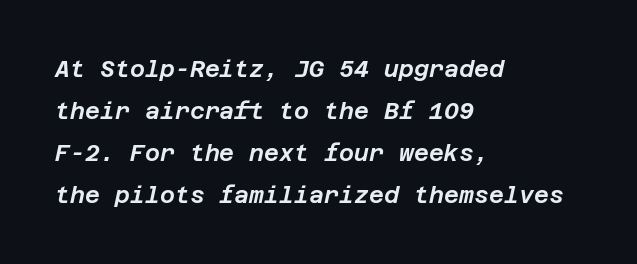
The image shows 23 px text type, italic (leaning right); set left-aligned, line spacing 1.82x, normal letter spacing, not underlined.
